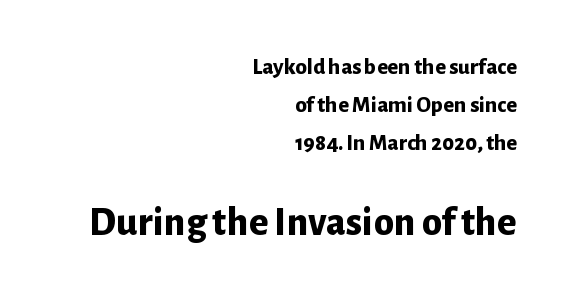
The image shows 41 px bold sans-serif type, upright; set right-aligned, normal line spacing (1.66x), normal letter spacing, not underlined; the second (bottom) block is 1.78x larger; low stroke contrast and a medium x-height.
